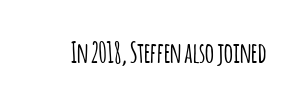
I'd call this a sans setting — the letters go barefoot. The space directly below the letters is spotless. Spacing verdict: proportional, widths tailored to each character. Do the letters lean? They stand straight.
